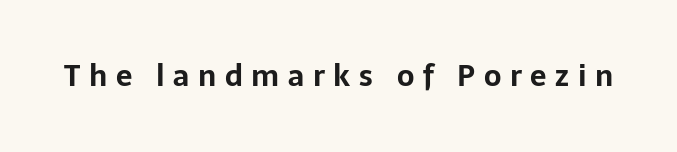
The image shows 29 px bold sans-serif type, upright; set unusually wide letter spacing (+0.3 em), not underlined; low stroke contrast and a medium x-height.
